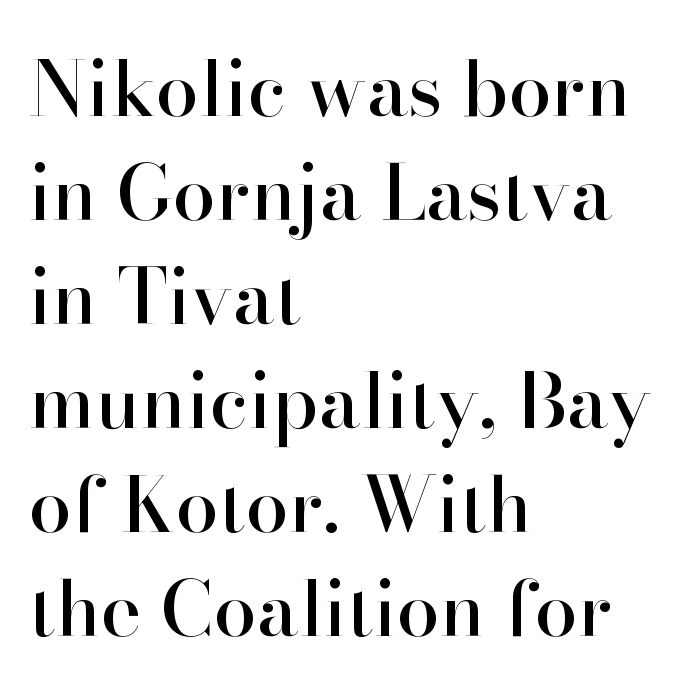
Q: Is the text italic (slanted)? A: No, it is upright.
Q: Is the typeface a serif or a sans-serif typeface? A: Serif.
Q: Is the text underlined? A: No.
Q: How is the paragraph aligned? A: Left-aligned.
Q: Is the spacing between letters normal or unusually wide? A: Normal.
Q: Is the spacing between lines tight, normal or loose? A: Normal.
Q: Width (condensed, normal, or wide)? A: Normal.
Q: Stroke contrast? A: High.
Q: x-height? A: Small.
Q: Monospaced? A: No.
